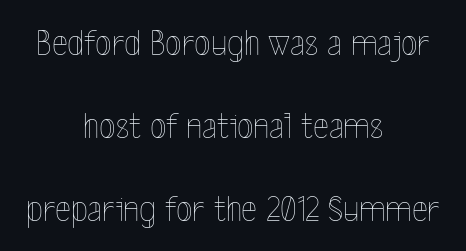
Each letter keeps its own natural width here, so spacing adapts to shape. Caption: standard tracking, unaltered. Does the leading feel generous? Absolutely, it's lavish. Weight: not bold — regular or lighter.
